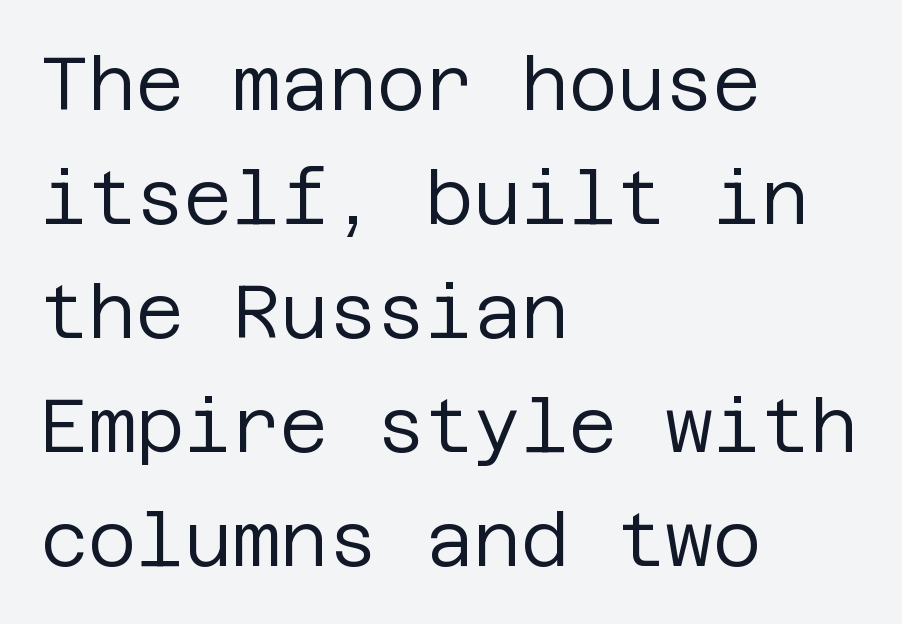
Q: Is the text bold? A: No.
Q: Is the text italic (slanted)? A: No, it is upright.
Q: Is the typeface a serif or a sans-serif typeface? A: Sans-serif.
Q: Is the text underlined? A: No.
Q: How is the paragraph aligned? A: Left-aligned.
Q: Is the spacing between letters normal or unusually wide? A: Normal.
Q: Is the spacing between lines tight, normal or loose? A: Normal.
Q: Width (condensed, normal, or wide)? A: Normal.
Q: Stroke contrast? A: Low.
Q: x-height? A: Large.
